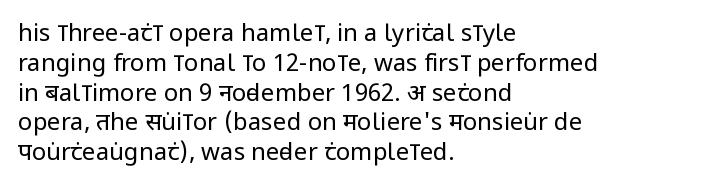
If you drew a line through each stem, it would be perfectly vertical. Tracking value appears to be zero — textbook default spacing. The rag falls on the right side of this text block. The face looks like a standard text weight, possibly lighter. The string is rendered with underlining switched off.
